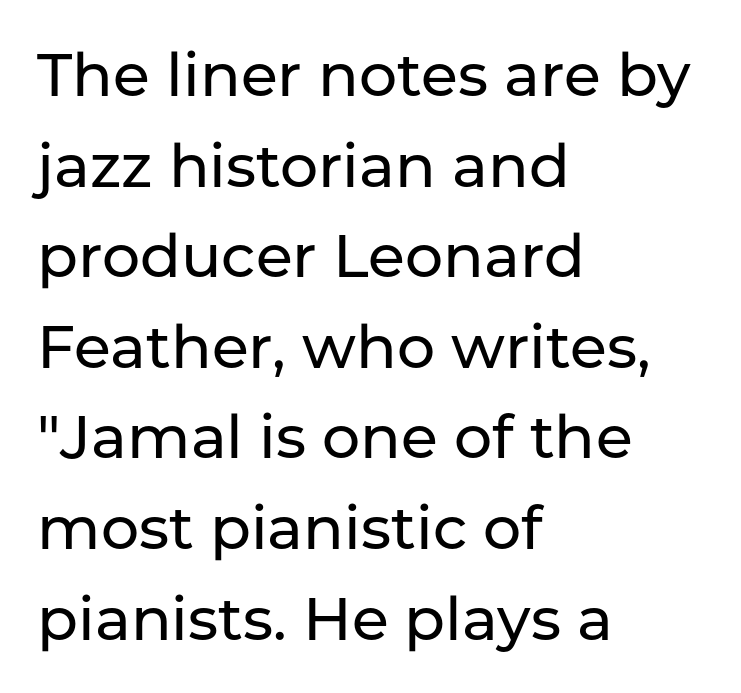
Q: Is the text italic (slanted)? A: No, it is upright.
Q: Is the typeface a serif or a sans-serif typeface? A: Sans-serif.
Q: Is the text underlined? A: No.
Q: How is the paragraph aligned? A: Left-aligned.
Q: Is the spacing between letters normal or unusually wide? A: Normal.
Q: Is the spacing between lines tight, normal or loose? A: Normal.
Q: Width (condensed, normal, or wide)? A: Normal.
Q: Stroke contrast? A: Low.
Q: x-height? A: Medium.
Q: Monospaced? A: No.
